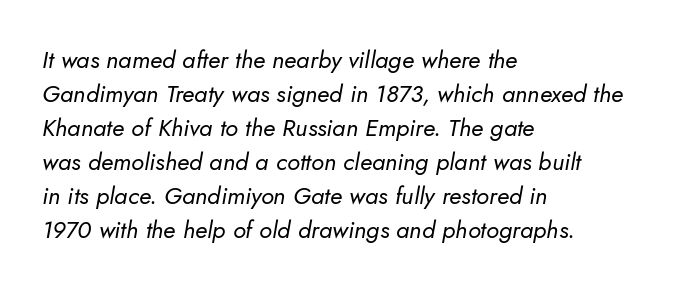
Q: Is the text bold? A: No.
Q: Is the text italic (slanted)? A: Yes, it leans right by about 10 degrees.
Q: Is the text underlined? A: No.
Q: How is the paragraph aligned? A: Left-aligned.
Q: Is the spacing between letters normal or unusually wide? A: Normal.
Q: Is the spacing between lines tight, normal or loose? A: Normal.
